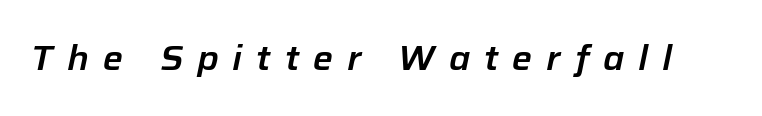
{"italic": "yes", "lean": "right", "slant_degrees": 12, "width": "normal", "stroke_contrast": "low", "x_height": "medium", "monospaced": "no", "underline": "no", "letter_spacing": "wide", "letter_spacing_em": 0.41, "glyph_px": 34}
